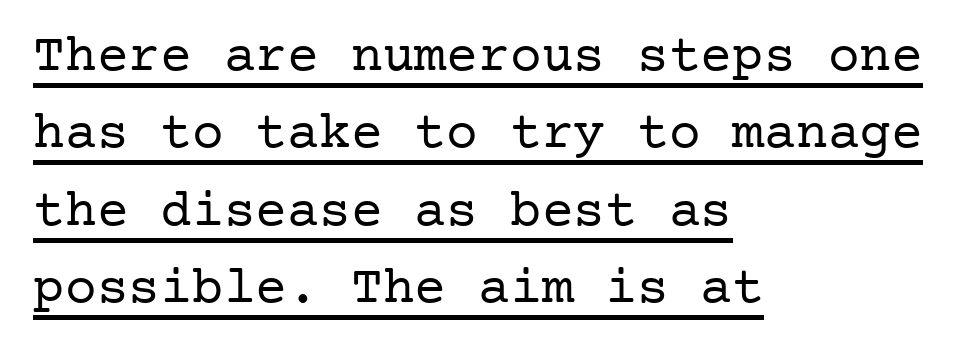
Q: Is the text bold? A: No.
Q: Is the text italic (slanted)? A: No, it is upright.
Q: Is the typeface a serif or a sans-serif typeface? A: Serif.
Q: Is the text underlined? A: Yes.
Q: How is the paragraph aligned? A: Left-aligned.
Q: Is the spacing between letters normal or unusually wide? A: Normal.
Q: Is the spacing between lines tight, normal or loose? A: Normal.
Q: Width (condensed, normal, or wide)? A: Normal.
Q: Stroke contrast? A: Low.
Q: x-height? A: Medium.
